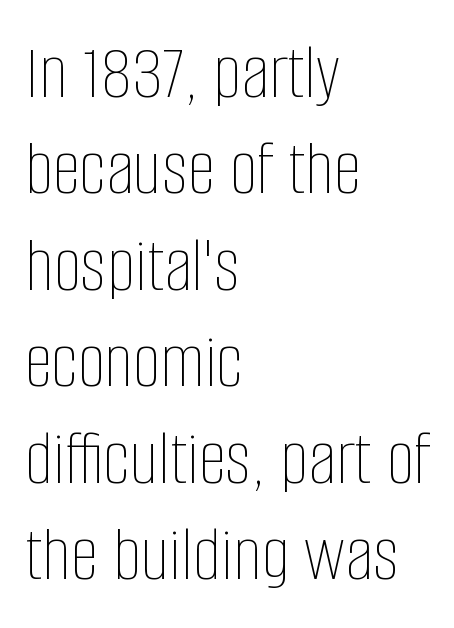
The image shows 79 px thin, condensed type, upright; set left-aligned, line spacing 1.22x, normal letter spacing, not underlined; low stroke contrast and a large x-height.
